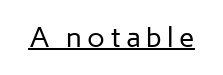
Italic? Not at all — the glyphs are vertical. Think of a printed novel: that variable character pitch is what you see here. Unbolded letterforms with no extra heft. Is this a sans? Yes — the strokes have no serifs.
